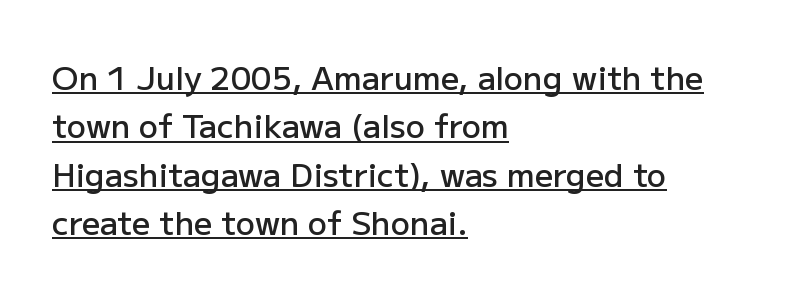
Semibold letterforms, between regular and bold. The designer went with a sans here, leaving each stem footless. Observe the ordinary spacing: letters are neighbours, not strangers. Rows of type keep a routine distance in the vertical direction.
